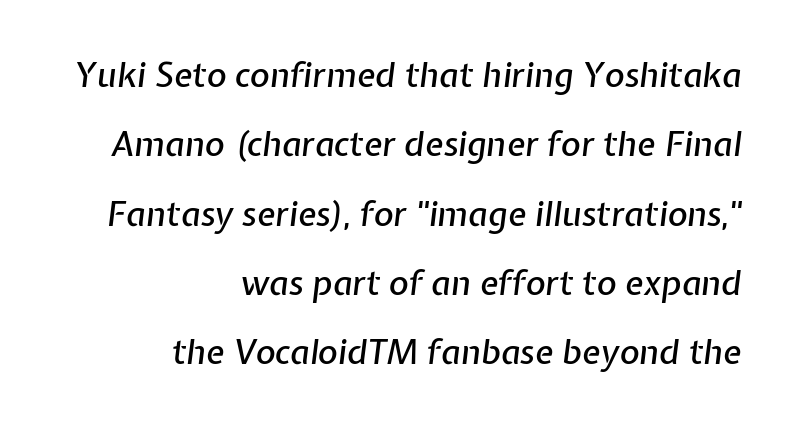
{"italic": "yes", "lean": "right", "slant_degrees": 7, "width": "normal", "stroke_contrast": "low", "x_height": "medium", "monospaced": "no", "underline": "no", "align": "right", "line_spacing": "loose", "line_spacing_ratio": 2.04, "letter_spacing": "normal", "letter_spacing_em": 0.0, "glyph_px": 34}
